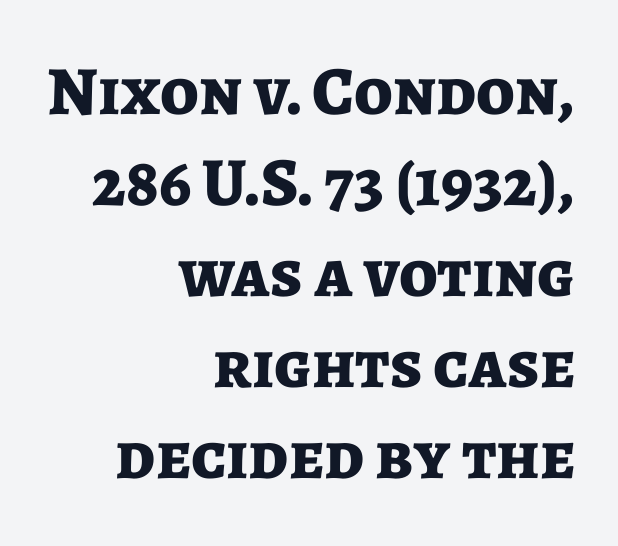
The face used here is proportionally spaced, like ordinary book or web type. No extra tracking has been applied to these lines. The designer left line spacing at the default. The strip under each line holds only bare page. Is this a sans? Yes — the strokes have no serifs.
